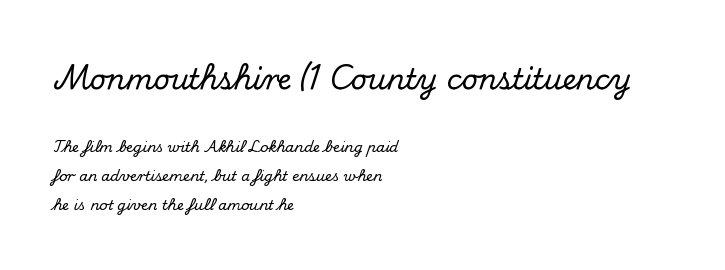
{"serif": "yes", "width": "normal", "stroke_contrast": "medium", "x_height": "small", "monospaced": "no", "underline": "no", "align": "left", "line_spacing": "loose", "line_spacing_ratio": 2.09, "letter_spacing": "normal", "letter_spacing_em": 0.0, "larger_block": "first", "size_ratio": 2.0, "glyph_px": 28}
